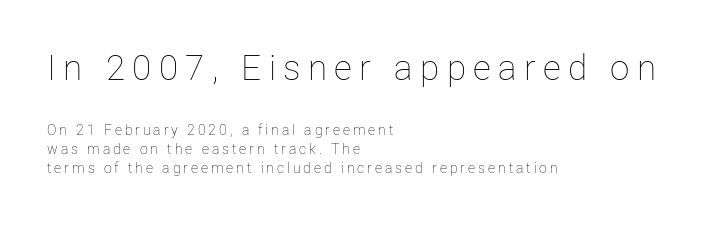
Regarding leading, the lines here are spaced in the standard way. These lines stack with their left ends in a neat column. Ascenders rise straight up at ninety degrees. Block one is the big one; block two sits smaller underneath. The strip under each line holds only bare page.
